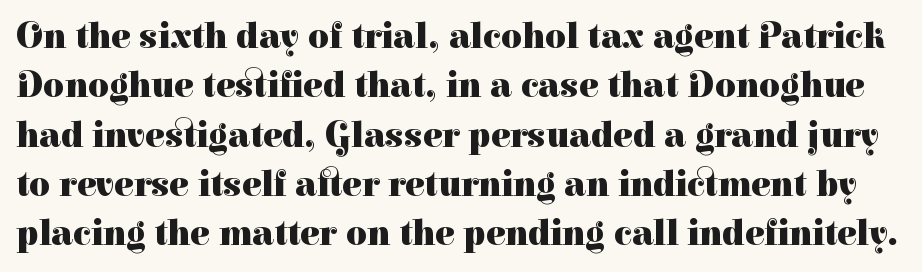
The image shows 36 px heavy serif type, upright; set normal line spacing (1.37x), normal letter spacing, not underlined; high stroke contrast and a medium x-height.
